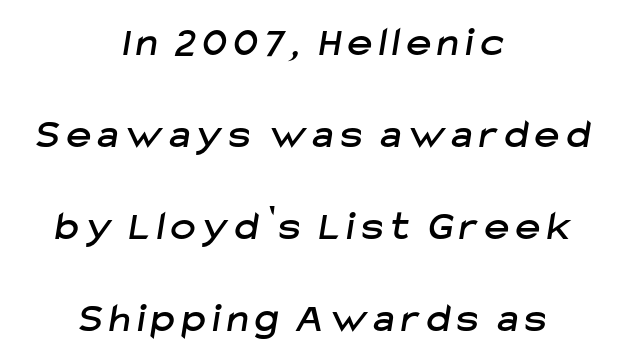
The image shows 42 px sans-serif type; set centered, loose line spacing (2.19x), not underlined; low stroke contrast and a medium x-height.
